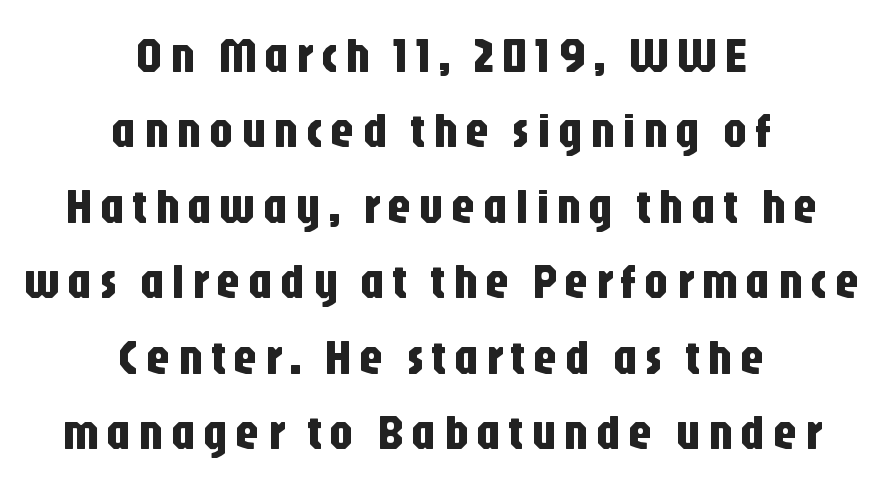
The image shows 49 px condensed sans-serif type, upright; set centered, normal line spacing (1.54x), not underlined; low stroke contrast and a large x-height.
